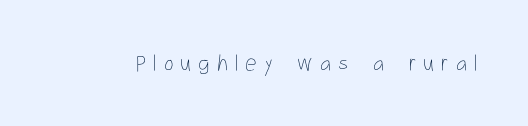
Q: Is the text bold? A: No.
Q: Is the text italic (slanted)? A: No, it is upright.
Q: Is the text underlined? A: No.
Q: Is the spacing between letters normal or unusually wide? A: Unusually wide.
